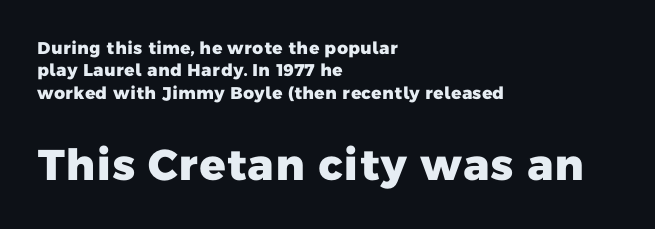
{"serif": "no", "bold": "yes", "weight": "heavy", "width": "normal", "stroke_contrast": "low", "x_height": "medium", "monospaced": "no", "underline": "no", "align": "left", "line_spacing": "normal", "line_spacing_ratio": 1.31, "letter_spacing": "normal", "letter_spacing_em": 0.0, "larger_block": "second", "size_ratio": 2.53, "glyph_px": 43}
